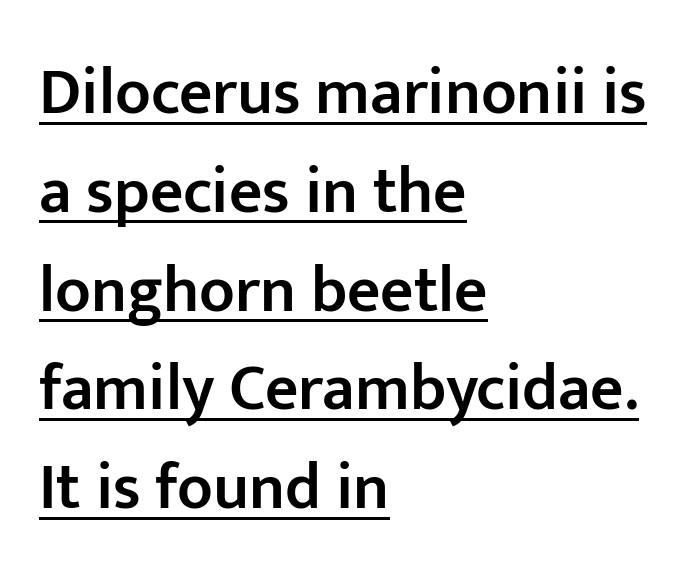
The image shows 65 px semibold sans-serif type, upright; set left-aligned, normal line spacing (1.52x), normal letter spacing, underlined; low stroke contrast and a medium x-height.
